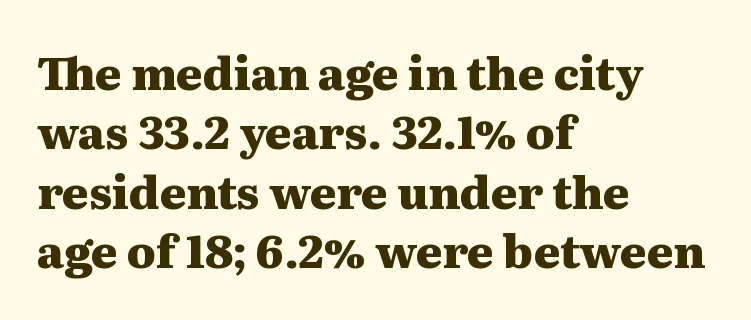
The image shows 45 px heavy, wide serif type, upright; set left-aligned, normal line spacing (1.32x), normal letter spacing, not underlined; medium stroke contrast and a medium x-height.
